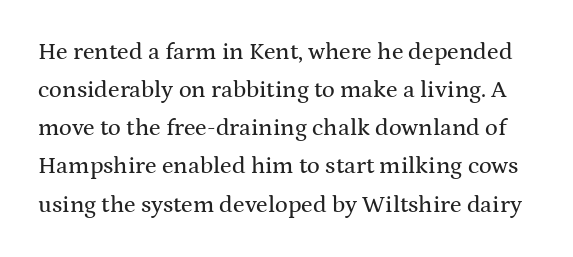
The image shows 24 px text type, upright; set normal line spacing (1.59x), normal letter spacing, not underlined.
